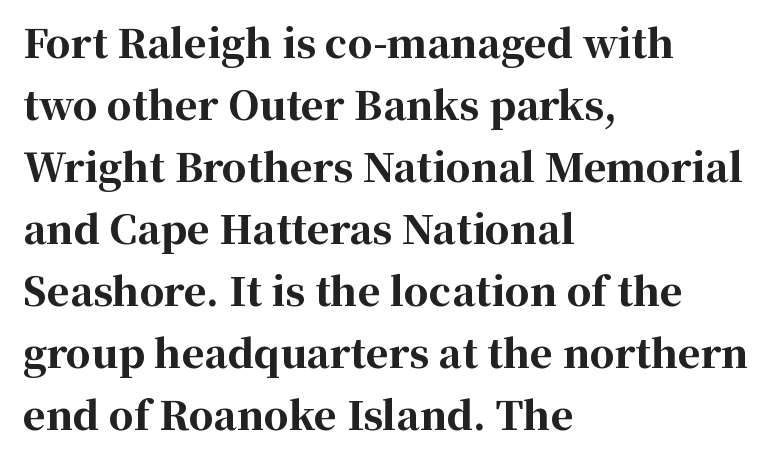
Q: Is the text bold? A: Yes.
Q: Is the text italic (slanted)? A: No, it is upright.
Q: Is the typeface a serif or a sans-serif typeface? A: Serif.
Q: Is the text underlined? A: No.
Q: How is the paragraph aligned? A: Left-aligned.
Q: Is the spacing between letters normal or unusually wide? A: Normal.
Q: Is the spacing between lines tight, normal or loose? A: Normal.
Q: Width (condensed, normal, or wide)? A: Normal.
Q: Stroke contrast? A: High.
Q: x-height? A: Medium.
Q: Monospaced? A: No.
